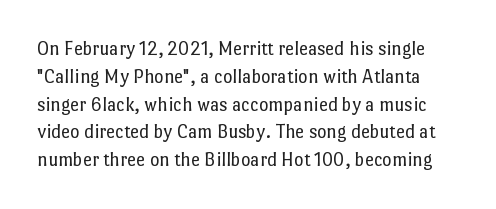
{"italic": "no", "bold": "no", "underline": "no", "line_spacing": "normal", "line_spacing_ratio": 1.39, "letter_spacing": "normal", "letter_spacing_em": 0.0, "glyph_px": 20}
